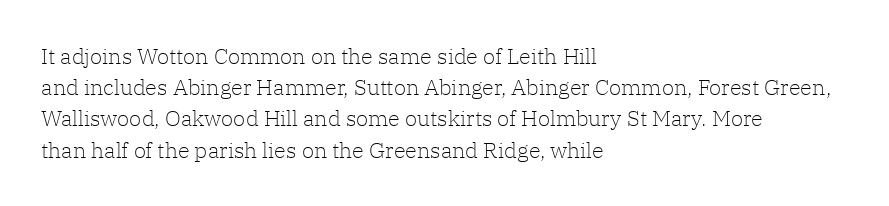
Q: Is the text bold? A: No.
Q: Is the text italic (slanted)? A: No, it is upright.
Q: Is the text underlined? A: No.
Q: How is the paragraph aligned? A: Left-aligned.
Q: Is the spacing between letters normal or unusually wide? A: Normal.
Q: Is the spacing between lines tight, normal or loose? A: Normal.
